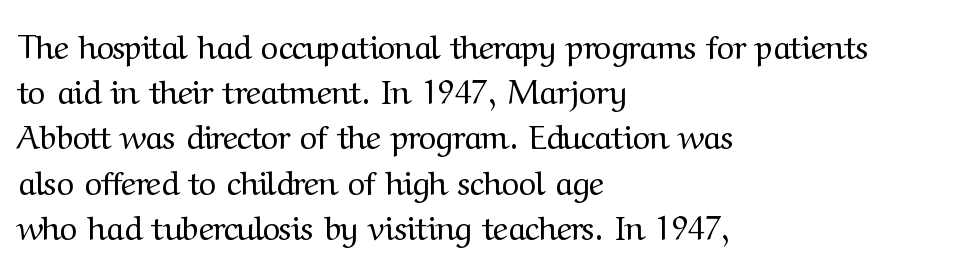
Q: Is the text bold? A: No.
Q: Is the text italic (slanted)? A: No, it is upright.
Q: Is the typeface a serif or a sans-serif typeface? A: Serif.
Q: Is the text underlined? A: No.
Q: How is the paragraph aligned? A: Left-aligned.
Q: Is the spacing between letters normal or unusually wide? A: Normal.
Q: Is the spacing between lines tight, normal or loose? A: Normal.
Q: Width (condensed, normal, or wide)? A: Normal.
Q: Stroke contrast? A: Medium.
Q: x-height? A: Medium.
Q: Monospaced? A: No.
